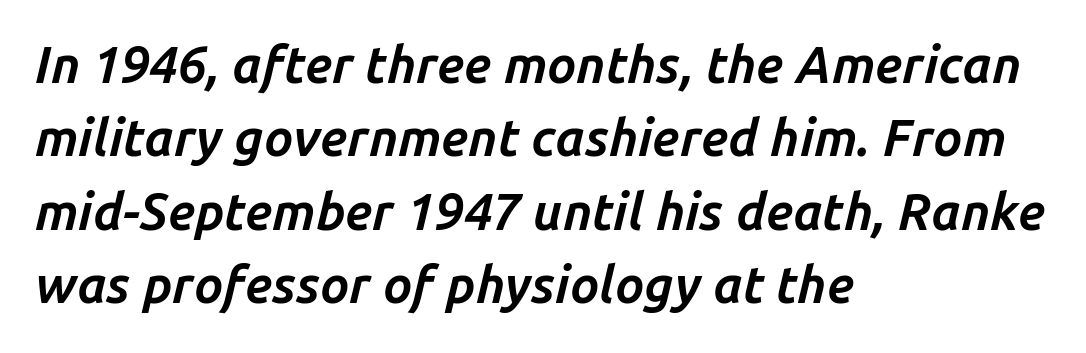
A typesetter would call this proportional, since set widths differ per character. Slant detected: the letters are inclined. The zone under the glyphs is completely vacant. Every row of glyphs begins at an identical x-position on the left.
